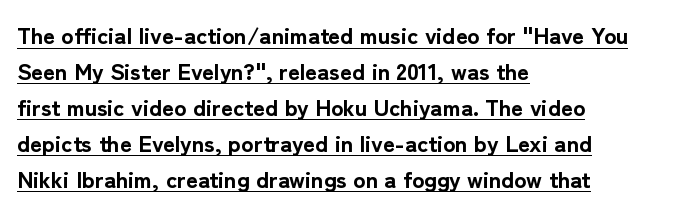
Q: Is the text bold? A: Yes.
Q: Is the text italic (slanted)? A: No, it is upright.
Q: Is the text underlined? A: Yes.
Q: How is the paragraph aligned? A: Left-aligned.
Q: Is the spacing between letters normal or unusually wide? A: Normal.
Q: Is the spacing between lines tight, normal or loose? A: Normal.
